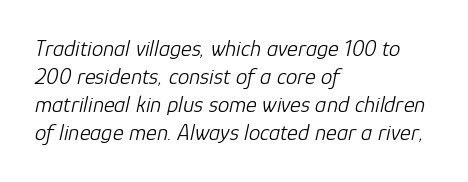
{"italic": "yes", "lean": "right", "slant_degrees": 12, "bold": "no", "underline": "no", "align": "left", "line_spacing_ratio": 1.22, "letter_spacing": "normal", "letter_spacing_em": 0.0, "glyph_px": 23}
